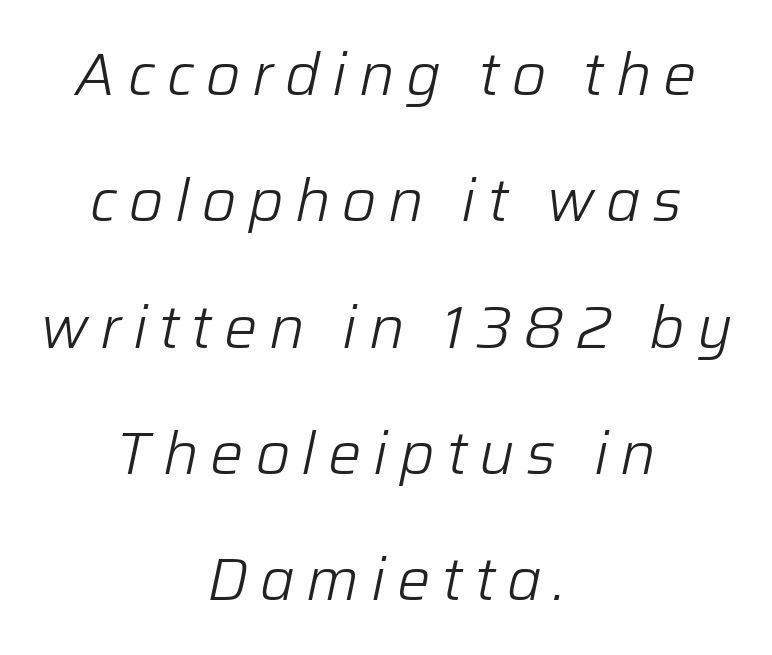
You could fit nearly another row in the gap between these rows. A typesetter would mark this as italic. The characters are drawn with everyday or finer stroke widths. Varying glyph widths throughout — classic text-font behaviour.
